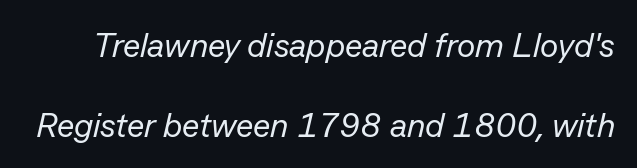
{"italic": "yes", "lean": "right", "slant_degrees": 13, "bold": "no", "weight": "regular", "width": "normal", "stroke_contrast": "low", "x_height": "medium", "monospaced": "no", "underline": "no", "line_spacing": "loose", "line_spacing_ratio": 2.36, "letter_spacing": "normal", "letter_spacing_em": 0.0, "glyph_px": 34}
